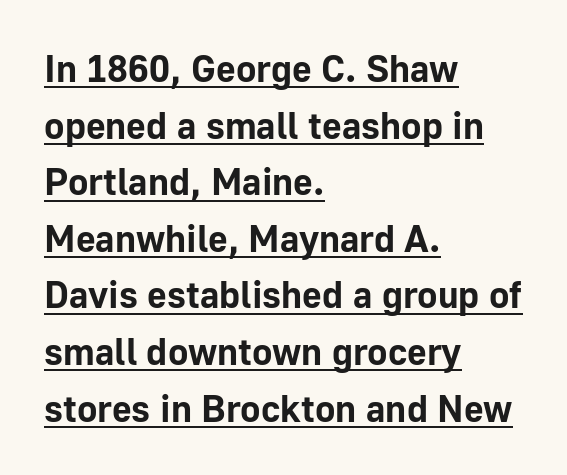
Q: Is the text bold? A: Yes.
Q: Is the text italic (slanted)? A: No, it is upright.
Q: Is the typeface a serif or a sans-serif typeface? A: Sans-serif.
Q: Is the text underlined? A: Yes.
Q: How is the paragraph aligned? A: Left-aligned.
Q: Is the spacing between letters normal or unusually wide? A: Normal.
Q: Is the spacing between lines tight, normal or loose? A: Normal.
Q: Width (condensed, normal, or wide)? A: Normal.
Q: Stroke contrast? A: Low.
Q: x-height? A: Medium.
Q: Monospaced? A: No.
